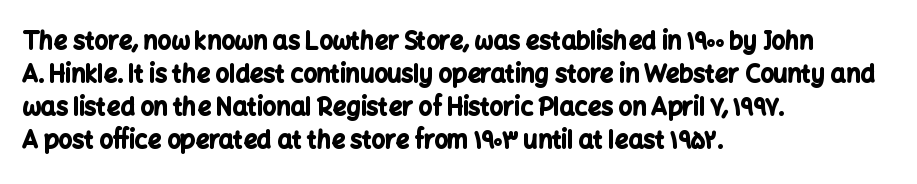
{"italic": "no", "bold": "yes", "underline": "no", "align": "left", "line_spacing": "normal", "line_spacing_ratio": 1.37, "letter_spacing": "normal", "letter_spacing_em": 0.0, "glyph_px": 24}
